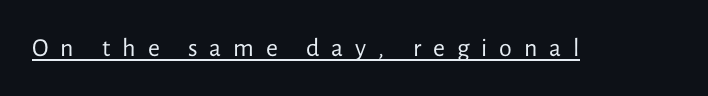
The image shows 26 px text type, upright; set unusually wide letter spacing (+0.46 em), underlined.
